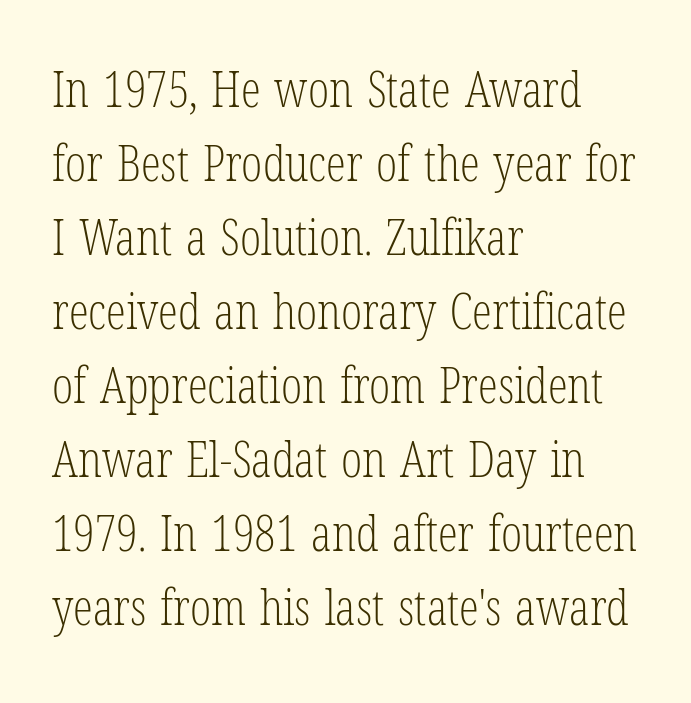
The rows are spaced the way most documents space them. Stroke thickness stays within the range of a standard reading face or lighter. Character widths vary here, with narrow letters taking less room than wide ones. Check the space under the baseline: it is left empty.
